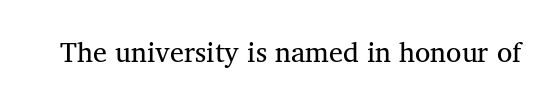
The rendering uses natural spacing where letterforms have individual widths. The passage shown is not underscored anywhere. This rendering employs a face with finishing strokes, i.e., a serif. The tracking reads as untouched default to a designer's eye.
